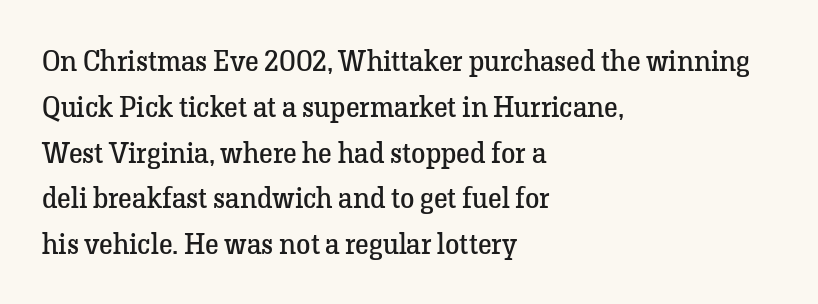
The image shows 29 px regular-weight serif type, upright; set left-aligned, normal line spacing (1.58x), normal letter spacing, not underlined; low stroke contrast and a medium x-height.
